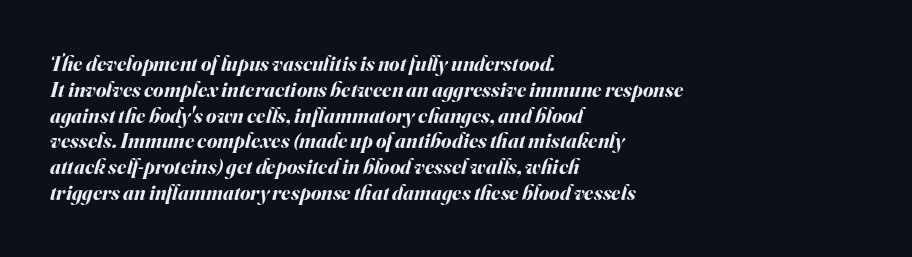
Q: Is the text bold? A: Yes.
Q: Is the text italic (slanted)? A: Yes, it leans right by about 16 degrees.
Q: Is the text underlined? A: No.
Q: How is the paragraph aligned? A: Left-aligned.
Q: Is the spacing between letters normal or unusually wide? A: Normal.
